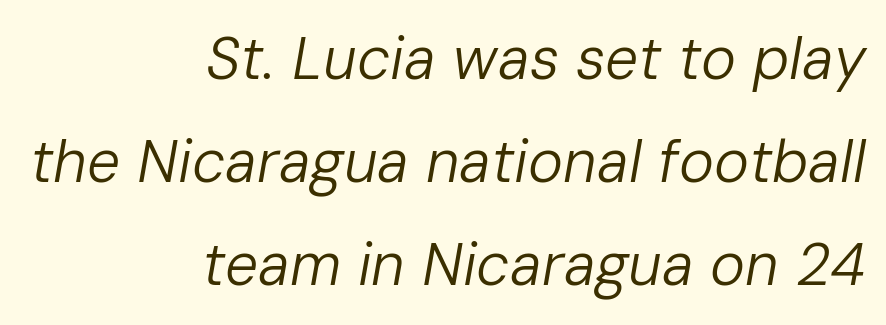
Observe the lean: these are italic letterforms. The paragraph shown leans on its right margin. The letters sit at their default tracking, neither squeezed nor spread. Type without underlining. Proportional: the letters do not fall into vertical columns.
